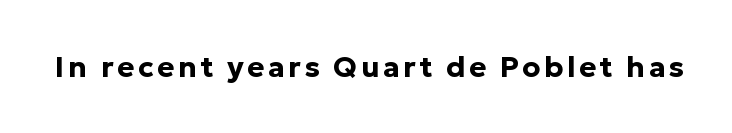
The image shows 29 px bold sans-serif type, upright; set not underlined; low stroke contrast and a medium x-height.
